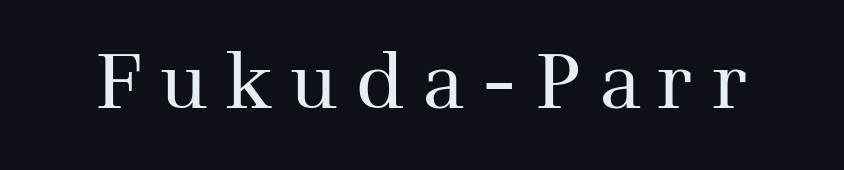
Type style note: has serifs. Weight: in the light-to-regular range. Quick note: underline off. The rendering uses natural spacing where letterforms have individual widths.
